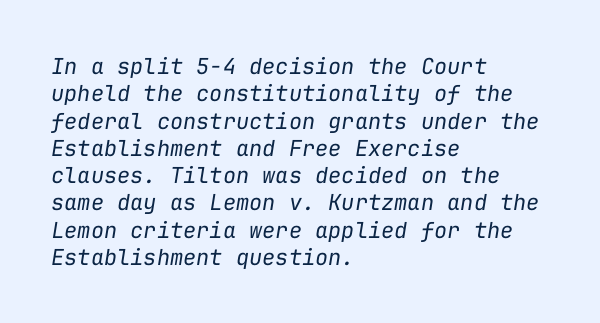
Q: Is the text bold? A: No.
Q: Is the text italic (slanted)? A: Yes, it leans right by about 9 degrees.
Q: Is the text underlined? A: No.
Q: How is the paragraph aligned? A: Left-aligned.
Q: Is the spacing between letters normal or unusually wide? A: Normal.
